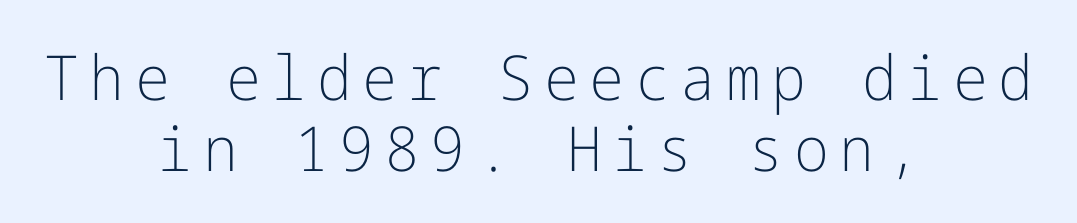
Italic? Not at all — the glyphs are vertical. Visually the block forms a symmetrical silhouette, jagged on both flanks. Serifs: no, the terminals of the letterforms are clean. Caption: face not bold, strokes unweighted. The vertical gap from one line to the next is small. Honestly, there is no underline to notice here at all.
